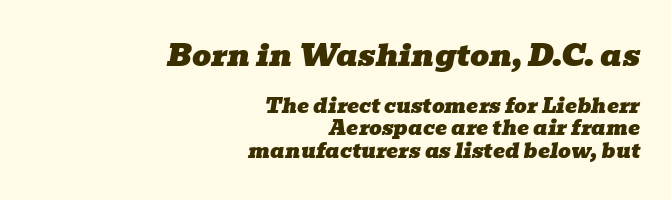
Q: Is the text italic (slanted)? A: Yes, it leans right by about 10 degrees.
Q: Is the typeface a serif or a sans-serif typeface? A: Serif.
Q: Is the text underlined? A: No.
Q: How is the paragraph aligned? A: Right-aligned.
Q: Is the spacing between letters normal or unusually wide? A: Normal.
Q: Is the spacing between lines tight, normal or loose? A: Tight.
Q: Which block of text is set in a larger size, the first (top) or the second (bottom)? A: The first (top) one.
Q: Width (condensed, normal, or wide)? A: Wide.
Q: Stroke contrast? A: Low.
Q: x-height? A: Medium.
Q: Monospaced? A: No.
